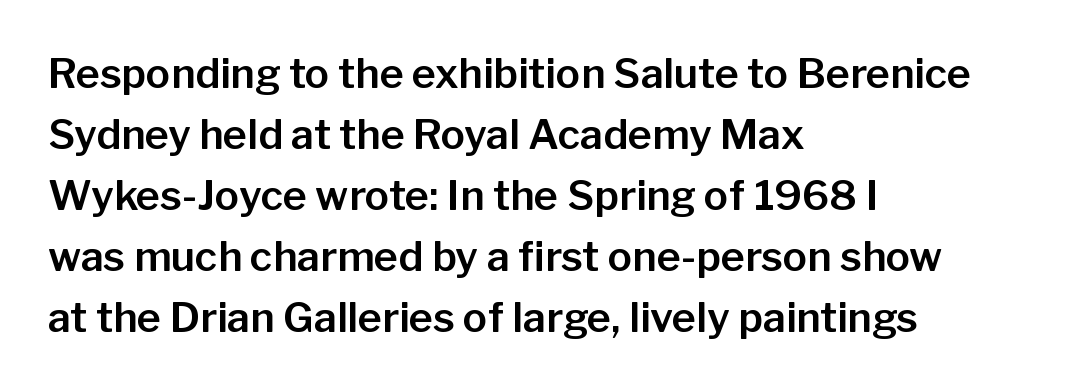
Rendered with straight, roman letterforms. Anything drawn beneath the words? Only blank space. Vertical spacing — default. The typesetter chose a ragged-right arrangement here.
